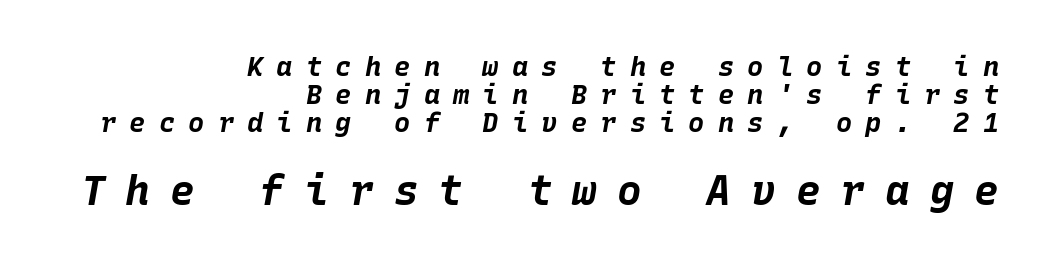
Q: Is the text bold? A: Yes.
Q: Is the text italic (slanted)? A: Yes, it leans right by about 10 degrees.
Q: Is the text underlined? A: No.
Q: How is the paragraph aligned? A: Right-aligned.
Q: Is the spacing between letters normal or unusually wide? A: Unusually wide.
Q: Is the spacing between lines tight, normal or loose? A: Tight.
Q: Which block of text is set in a larger size, the first (top) or the second (bottom)? A: The second (bottom) one.
Q: Width (condensed, normal, or wide)? A: Normal.
Q: Stroke contrast? A: Low.
Q: x-height? A: Large.
Q: Monospaced? A: Yes.
